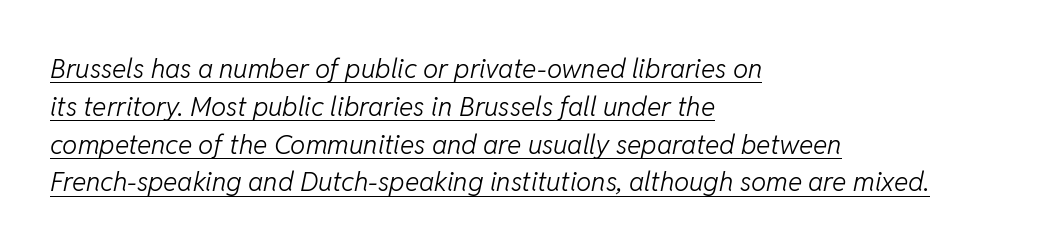
The image shows 27 px text type, italic (leaning right); set left-aligned, normal line spacing (1.4x), normal letter spacing, underlined.
